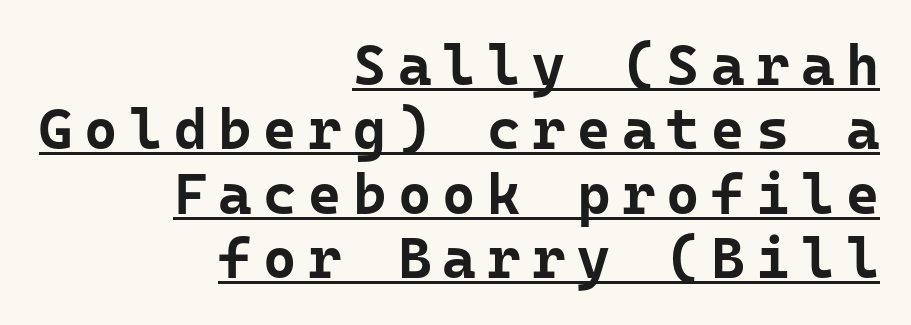
{"serif": "no", "italic": "no", "bold": "yes", "weight": "bold", "width": "normal", "stroke_contrast": "low", "x_height": "medium", "monospaced": "yes", "underline": "yes", "align": "right", "line_spacing": "tight", "line_spacing_ratio": 1.13, "letter_spacing": "wide", "letter_spacing_em": 0.2, "glyph_px": 57}
